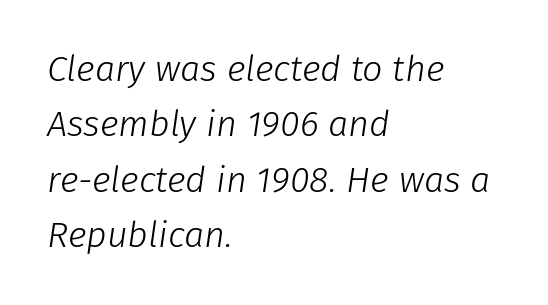
The image shows 36 px light type, italic (leaning right); set left-aligned, normal line spacing (1.54x), normal letter spacing, not underlined; low stroke contrast and a medium x-height.
